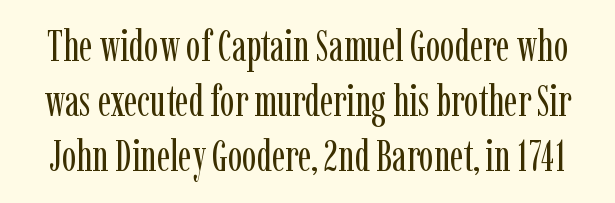
Q: Is the text bold? A: No.
Q: Is the text italic (slanted)? A: No, it is upright.
Q: Is the typeface a serif or a sans-serif typeface? A: Serif.
Q: Is the text underlined? A: No.
Q: Is the spacing between letters normal or unusually wide? A: Normal.
Q: Is the spacing between lines tight, normal or loose? A: Normal.
Q: Width (condensed, normal, or wide)? A: Condensed.
Q: Stroke contrast? A: Low.
Q: x-height? A: Medium.
Q: Monospaced? A: No.
